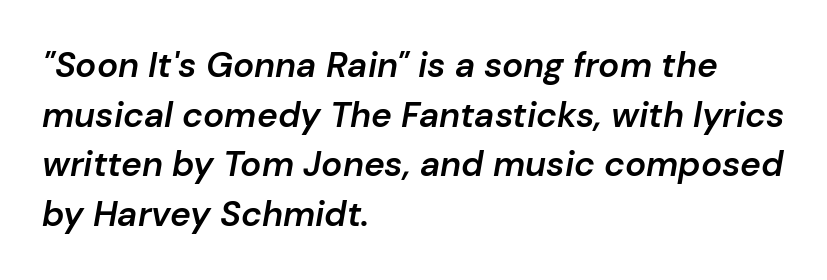
Q: Is the text bold? A: Semi-bold.
Q: Is the text italic (slanted)? A: Yes, it leans right by about 10 degrees.
Q: Is the text underlined? A: No.
Q: How is the paragraph aligned? A: Left-aligned.
Q: Is the spacing between letters normal or unusually wide? A: Normal.
Q: Is the spacing between lines tight, normal or loose? A: Normal.
Q: Width (condensed, normal, or wide)? A: Normal.
Q: Stroke contrast? A: Low.
Q: x-height? A: Medium.
Q: Monospaced? A: No.
